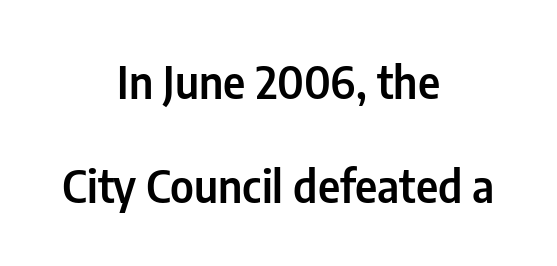
{"serif": "no", "italic": "no", "width": "condensed", "stroke_contrast": "low", "x_height": "medium", "monospaced": "no", "underline": "no", "align": "center", "line_spacing": "loose", "line_spacing_ratio": 2.36, "letter_spacing": "normal", "letter_spacing_em": 0.0, "glyph_px": 44}
